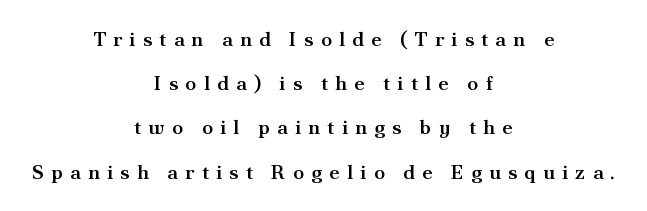
{"italic": "no", "bold": "semi", "underline": "no", "align": "center", "line_spacing": "loose", "line_spacing_ratio": 2.21, "letter_spacing": "wide", "letter_spacing_em": 0.36, "glyph_px": 20}
